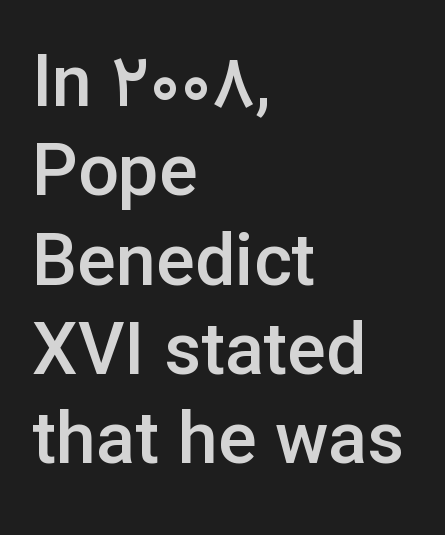
In terms of posture, this sample is upright. Is the letter spacing exaggerated? No — it looks like the ordinary default. Letterform terminals end flat and unadorned throughout the passage. Unmarked baselines from the first word to the last. The passage shown is semibold, sitting just below true bold. Where is the straight margin? On the left.
